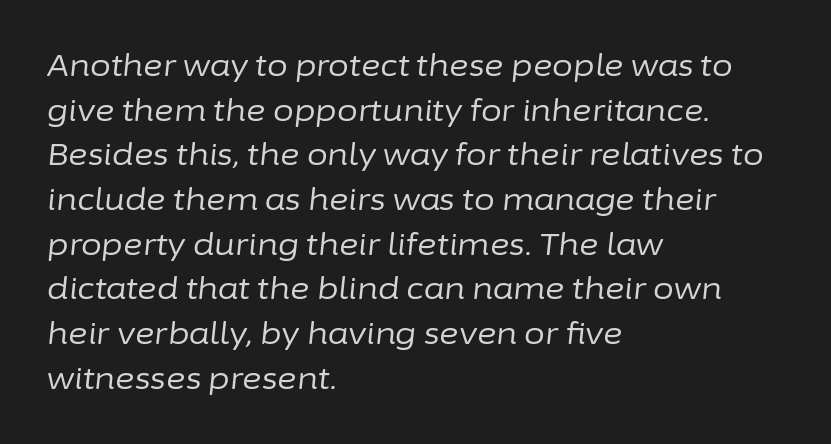
The image shows 30 px regular-weight type, italic (leaning right); set left-aligned, normal line spacing (1.49x), normal letter spacing, not underlined; low stroke contrast and a medium x-height.
